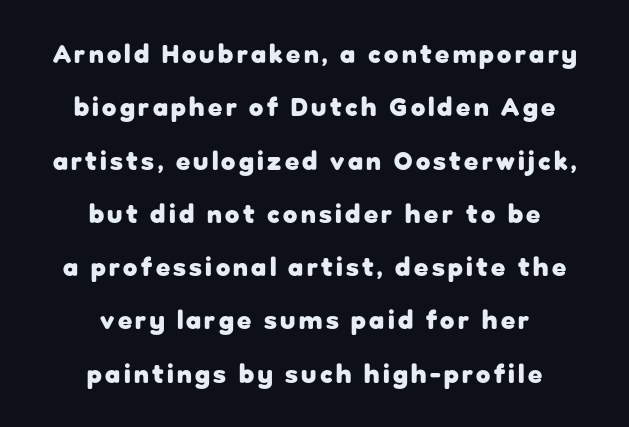
{"italic": "no", "bold": "yes", "underline": "no", "align": "center", "line_spacing": "loose", "line_spacing_ratio": 2.05, "glyph_px": 26}
